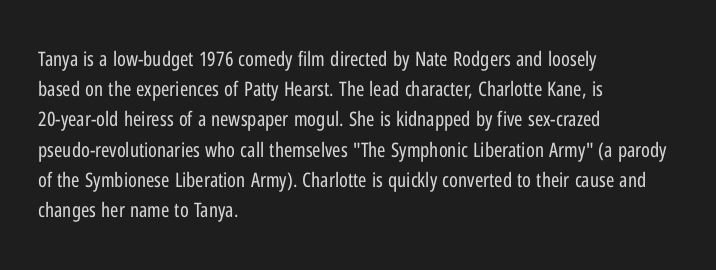
{"italic": "no", "bold": "no", "underline": "no", "align": "left", "line_spacing": "normal", "line_spacing_ratio": 1.51, "letter_spacing": "normal", "letter_spacing_em": 0.0, "glyph_px": 20}
